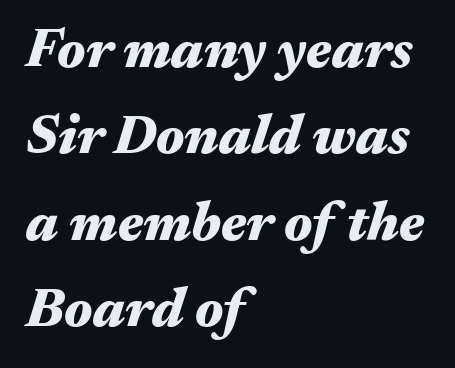
Q: Is the text bold? A: Yes.
Q: Is the text italic (slanted)? A: Yes, it leans right by about 17 degrees.
Q: Is the text underlined? A: No.
Q: How is the paragraph aligned? A: Left-aligned.
Q: Is the spacing between letters normal or unusually wide? A: Normal.
Q: Is the spacing between lines tight, normal or loose? A: Normal.
Q: Width (condensed, normal, or wide)? A: Wide.
Q: Stroke contrast? A: Medium.
Q: x-height? A: Medium.
Q: Monospaced? A: No.
